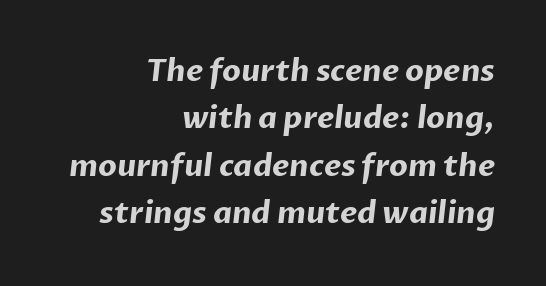
The image shows 30 px bold sans-serif type; set right-aligned, normal line spacing (1.58x), normal letter spacing, not underlined; low stroke contrast and a medium x-height.
